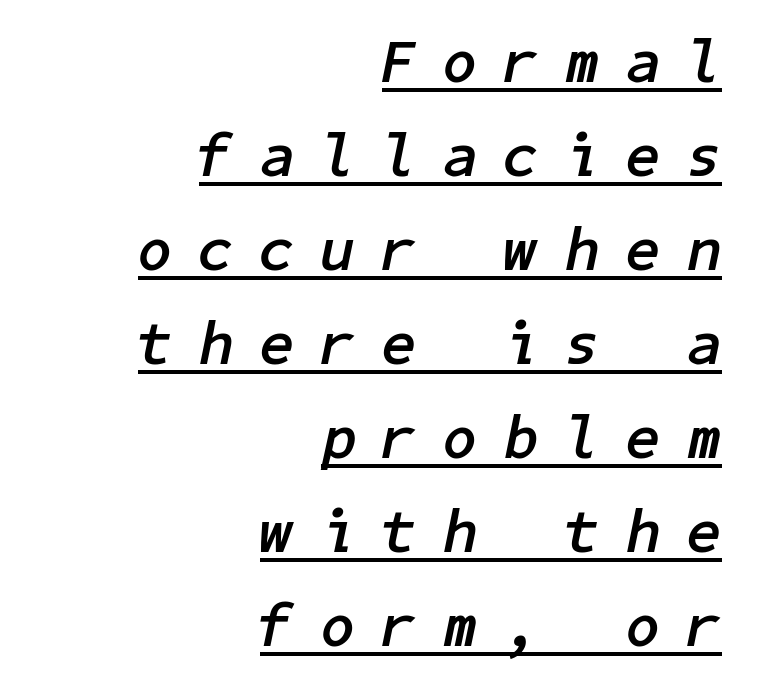
The image shows 61 px semibold type, italic (leaning right); set right-aligned, normal line spacing (1.54x), unusually wide letter spacing (+0.45 em), underlined; low stroke contrast and a medium x-height.
